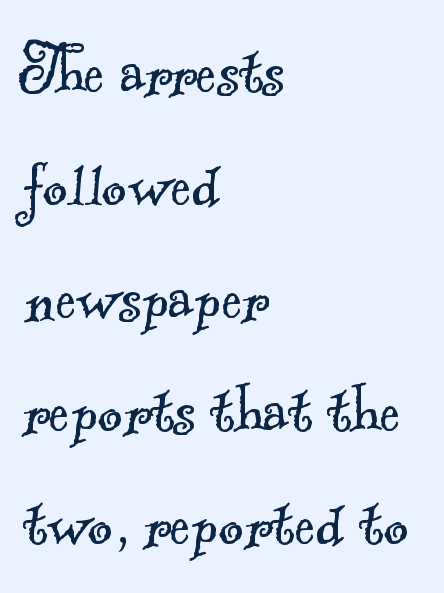
The image shows 78 px light serif type; set left-aligned, normal line spacing (1.45x), normal letter spacing, not underlined; a small x-height.
